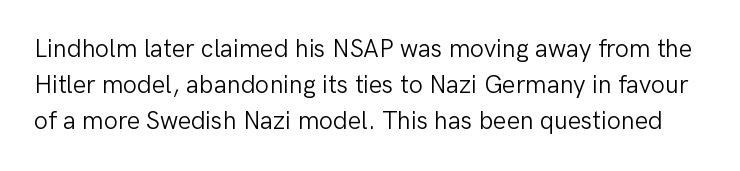
Q: Is the text bold? A: No.
Q: Is the text italic (slanted)? A: No, it is upright.
Q: Is the text underlined? A: No.
Q: Is the spacing between letters normal or unusually wide? A: Normal.
Q: Is the spacing between lines tight, normal or loose? A: Normal.
